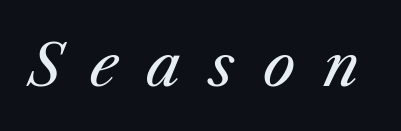
The image shows 58 px regular-weight type, italic (leaning right); set unusually wide letter spacing (+0.49 em), not underlined; medium stroke contrast and a medium x-height.
